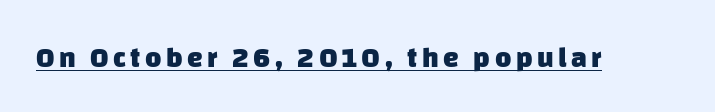
The image shows 28 px heavy sans-serif type; set underlined; low stroke contrast and a large x-height.
